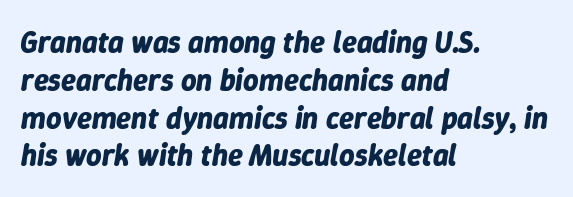
The image shows 30 px bold type, italic (leaning right); set left-aligned, normal line spacing (1.26x), normal letter spacing, not underlined; low stroke contrast and a medium x-height.
